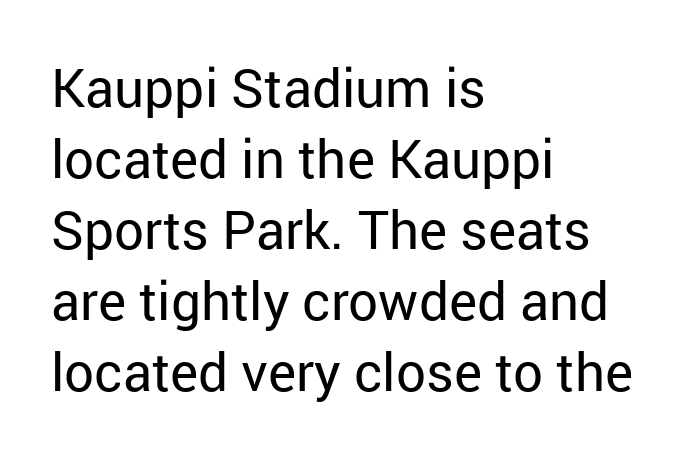
The image shows 53 px regular-weight sans-serif type, upright; set left-aligned, normal line spacing (1.34x), normal letter spacing, not underlined; low stroke contrast and a medium x-height.
